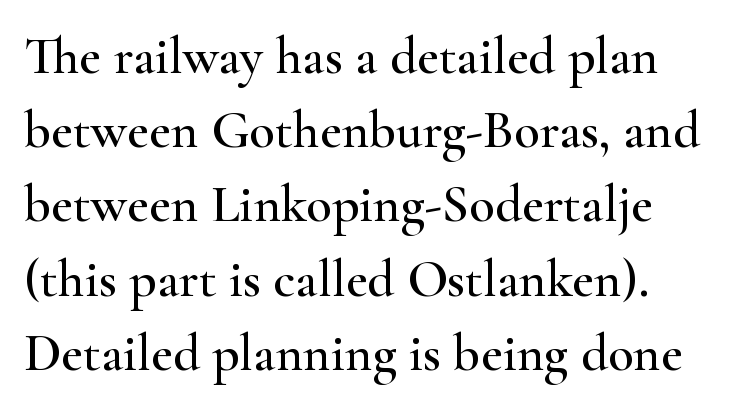
Q: Is the text italic (slanted)? A: No, it is upright.
Q: Is the typeface a serif or a sans-serif typeface? A: Serif.
Q: Is the text underlined? A: No.
Q: Is the spacing between letters normal or unusually wide? A: Normal.
Q: Is the spacing between lines tight, normal or loose? A: Normal.
Q: Width (condensed, normal, or wide)? A: Wide.
Q: Stroke contrast? A: High.
Q: x-height? A: Small.
Q: Monospaced? A: No.
